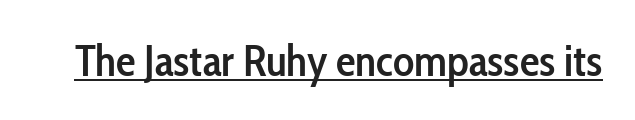
The image shows 44 px semibold, condensed sans-serif type, upright; set normal letter spacing, underlined; low stroke contrast and a medium x-height.
